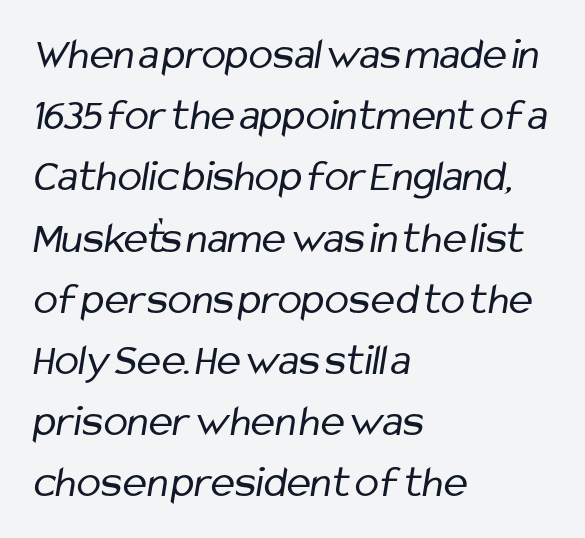
Leftover space on each line is placed entirely after the last word. Here the designer chose a conventional face with non-uniform glyph widths. Beneath every word, the page is bare. Regarding serifs, this sample does without them. Ink coverage per letter is moderate at most.
